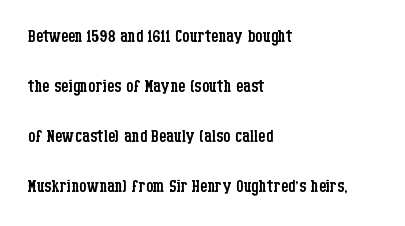
Q: Is the text bold? A: No.
Q: Is the text italic (slanted)? A: No, it is upright.
Q: Is the text underlined? A: No.
Q: How is the paragraph aligned? A: Left-aligned.
Q: Is the spacing between letters normal or unusually wide? A: Normal.
Q: Is the spacing between lines tight, normal or loose? A: Loose.
